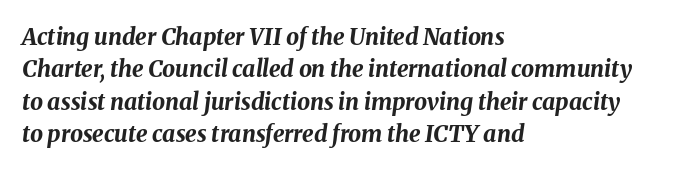
Q: Is the text bold? A: Yes.
Q: Is the text italic (slanted)? A: Yes, it leans right by about 8 degrees.
Q: Is the text underlined? A: No.
Q: How is the paragraph aligned? A: Left-aligned.
Q: Is the spacing between letters normal or unusually wide? A: Normal.
Q: Is the spacing between lines tight, normal or loose? A: Normal.
